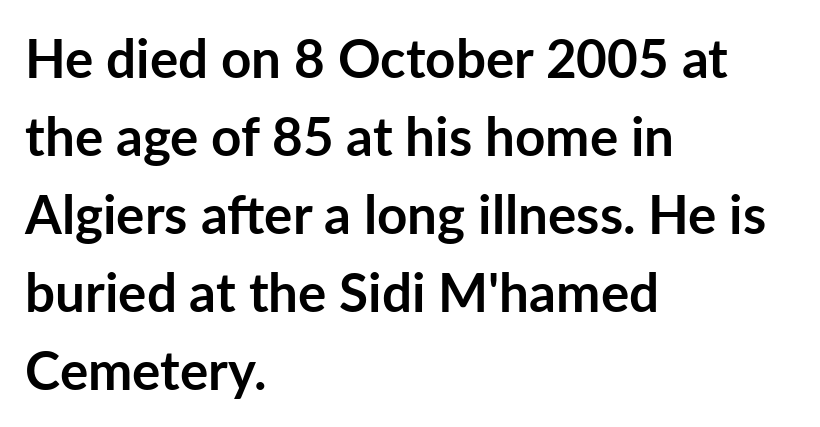
The image shows 53 px semibold sans-serif type, upright; set left-aligned, normal line spacing (1.47x), normal letter spacing, not underlined; low stroke contrast and a medium x-height.
